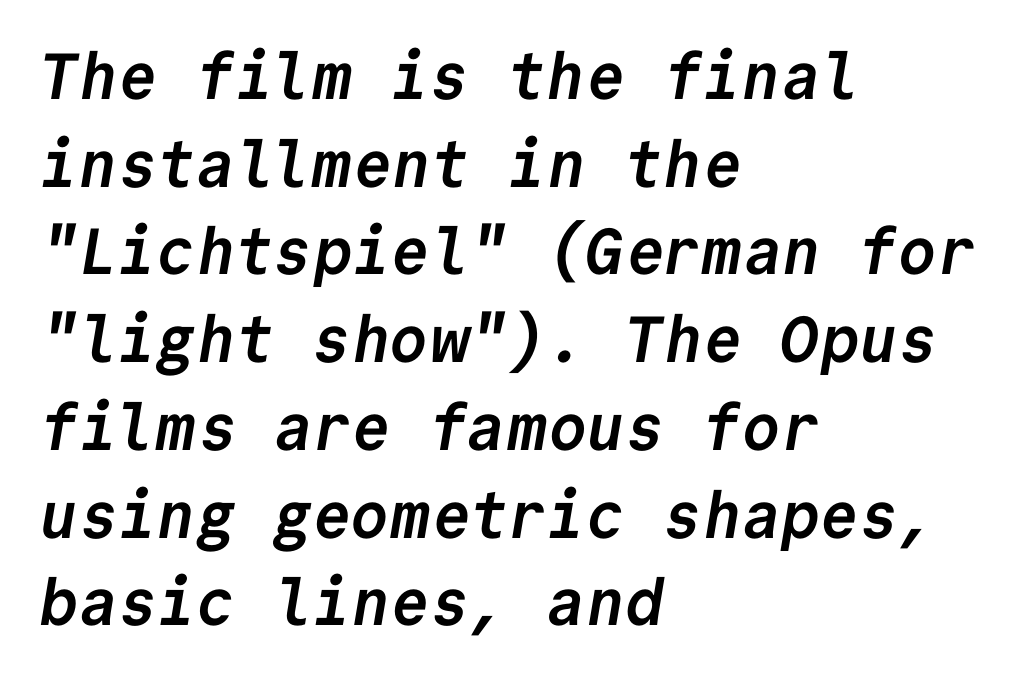
Q: Is the text bold? A: Yes.
Q: Is the typeface a serif or a sans-serif typeface? A: Sans-serif.
Q: Is the text underlined? A: No.
Q: How is the paragraph aligned? A: Left-aligned.
Q: Is the spacing between letters normal or unusually wide? A: Normal.
Q: Is the spacing between lines tight, normal or loose? A: Normal.
Q: Width (condensed, normal, or wide)? A: Normal.
Q: Stroke contrast? A: Low.
Q: x-height? A: Medium.
Q: Monospaced? A: Yes.
